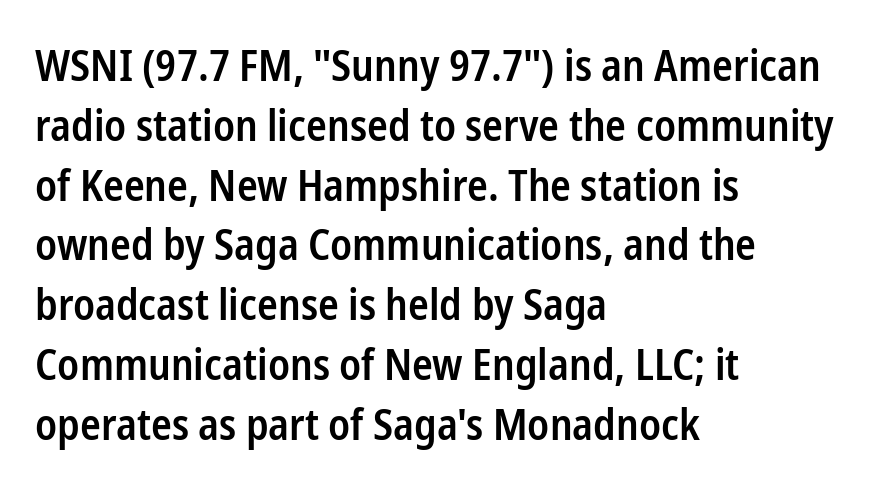
The image shows 43 px semibold, condensed sans-serif type, upright; set left-aligned, normal line spacing (1.39x), normal letter spacing, not underlined; low stroke contrast and a medium x-height.
